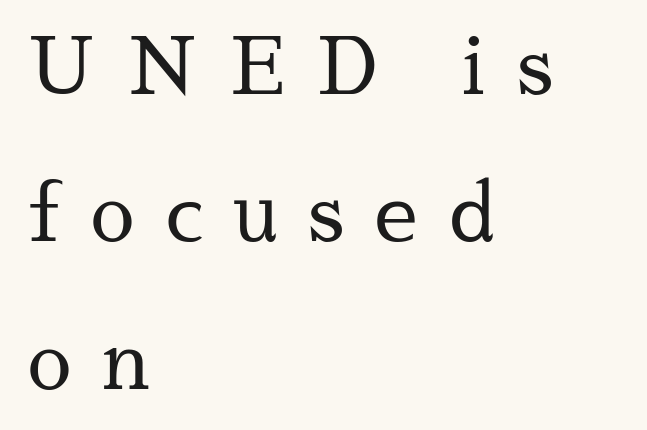
The image shows 78 px regular-weight serif type, upright; set left-aligned, line spacing 1.89x, unusually wide letter spacing (+0.4 em), not underlined; medium stroke contrast and a medium x-height.
